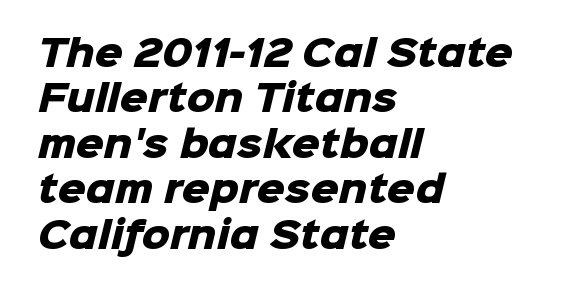
Q: Is the text bold? A: Yes.
Q: Is the typeface a serif or a sans-serif typeface? A: Sans-serif.
Q: Is the text underlined? A: No.
Q: How is the paragraph aligned? A: Left-aligned.
Q: Is the spacing between letters normal or unusually wide? A: Normal.
Q: Is the spacing between lines tight, normal or loose? A: Normal.
Q: Width (condensed, normal, or wide)? A: Normal.
Q: Stroke contrast? A: Low.
Q: x-height? A: Medium.
Q: Monospaced? A: No.
